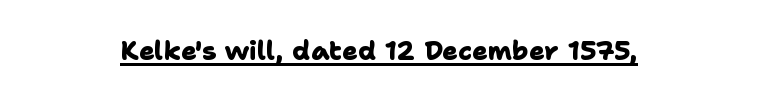
Q: Is the text bold? A: Yes.
Q: Is the text underlined? A: Yes.
Q: How is the paragraph aligned? A: Centered.
Q: Is the spacing between letters normal or unusually wide? A: Normal.
